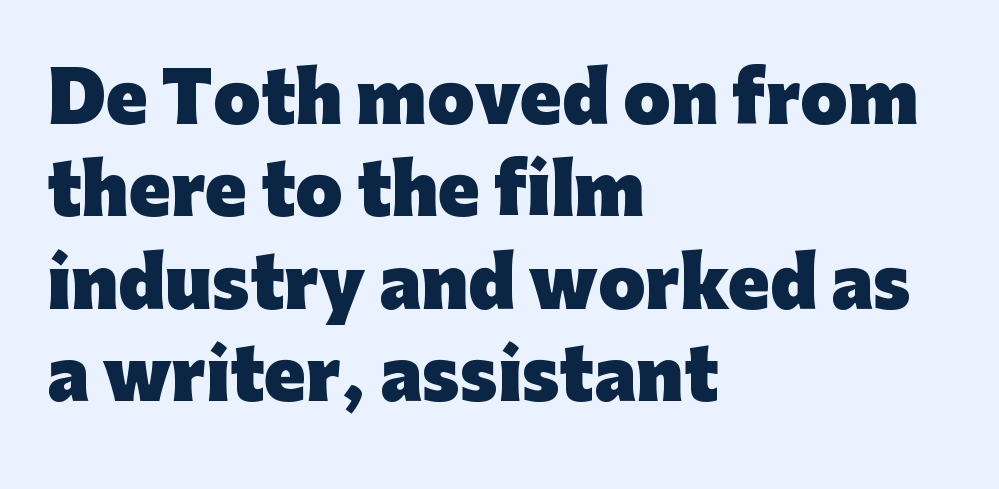
In CSS terms this would be text-align: left. The line-height multiplier appears to be the usual default. Typesetter's note: full bold, strokes at maximum text heaviness. Observe the ordinary spacing: letters are neighbours, not strangers. The glyphs are unaccompanied by any horizontal stroke below them.
